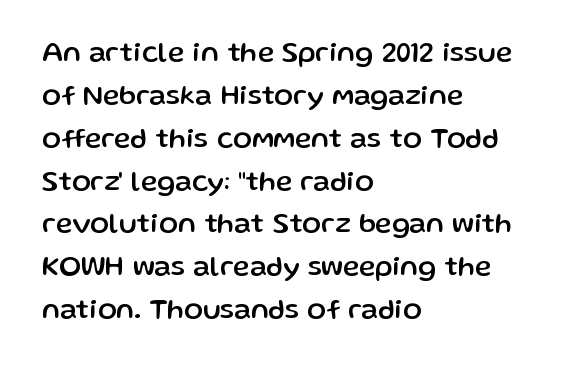
{"serif": "no", "italic": "no", "width": "normal", "stroke_contrast": "low", "x_height": "medium", "monospaced": "no", "underline": "no", "align": "left", "line_spacing": "normal", "line_spacing_ratio": 1.53, "letter_spacing": "normal", "letter_spacing_em": 0.0, "glyph_px": 28}
